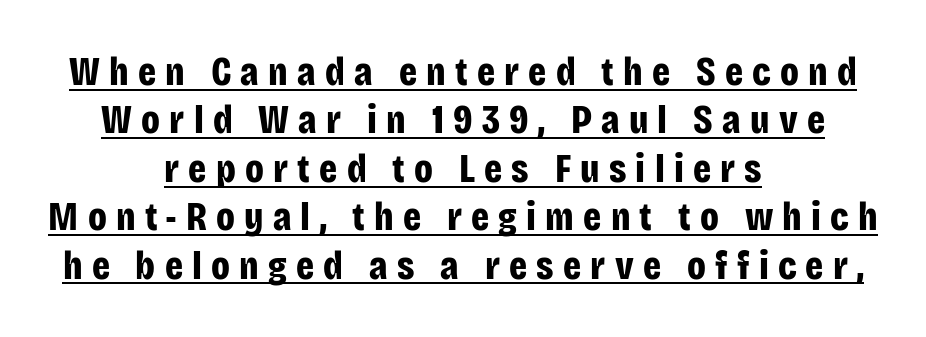
{"serif": "no", "italic": "no", "bold": "yes", "weight": "bold", "width": "condensed", "stroke_contrast": "low", "x_height": "large", "monospaced": "no", "underline": "yes", "align": "center", "line_spacing_ratio": 1.21, "letter_spacing": "wide", "letter_spacing_em": 0.23, "glyph_px": 40}
